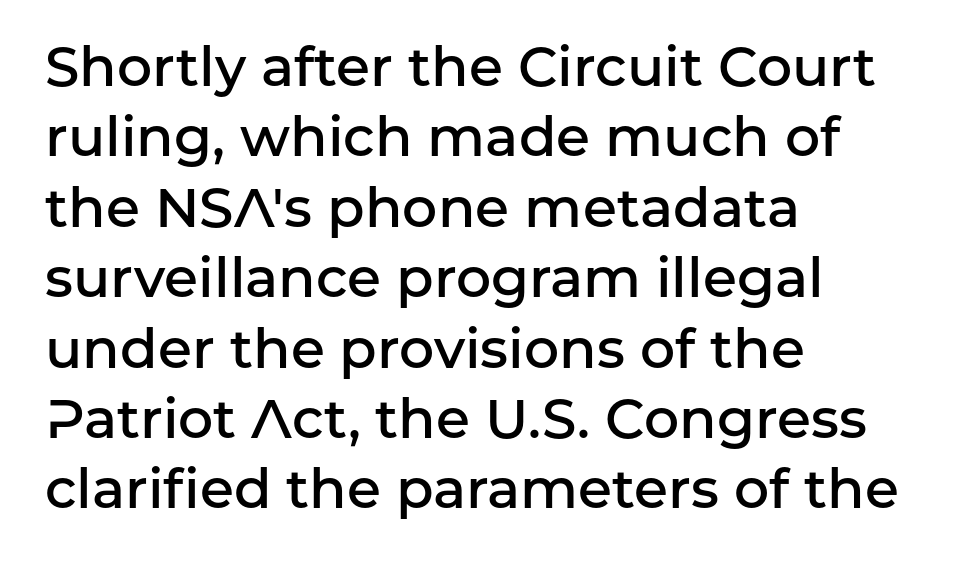
How heavy is the stroke? Medium-heavy — a semibold, shy of bold. Does the leading feel generous? No, just average. A typesetter would mark this as roman, not italic. The letters sit at their default tracking, neither squeezed nor spread. The letters advance in unequal steps, a hallmark of proportional type.
